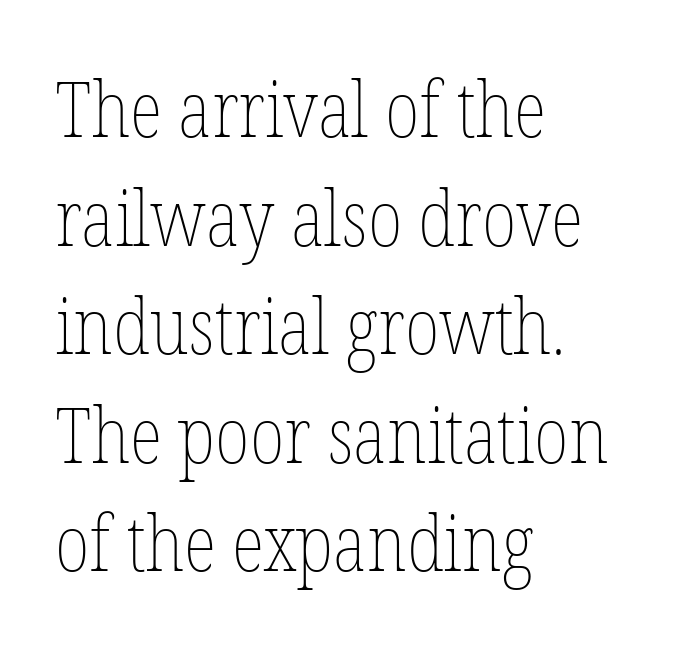
The image shows 77 px thin, condensed type, upright; set left-aligned, normal line spacing (1.41x), normal letter spacing, not underlined; low stroke contrast and a medium x-height.
